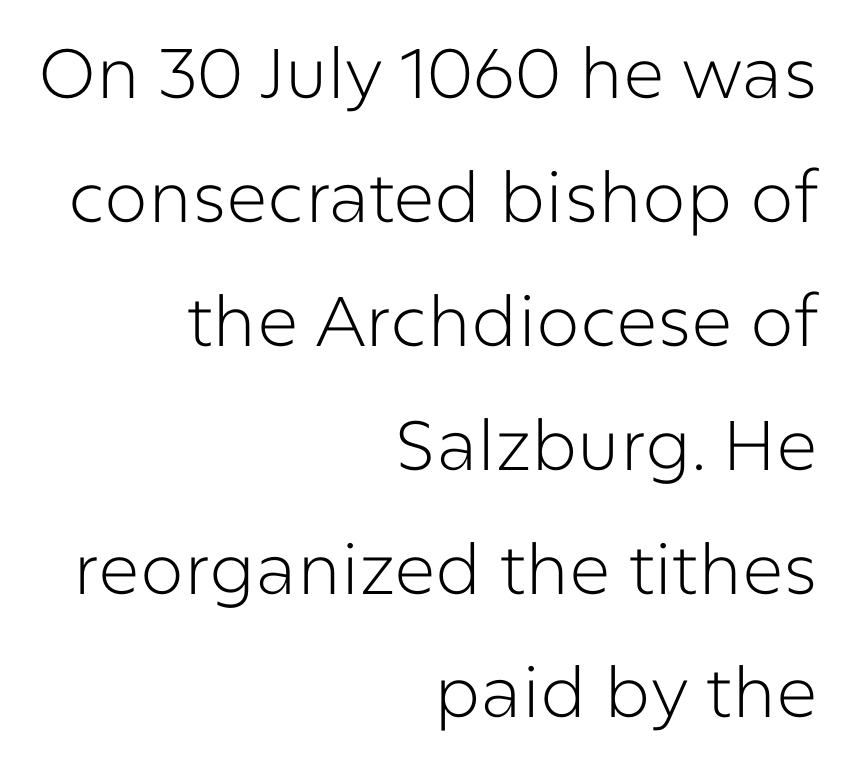
{"serif": "no", "italic": "no", "bold": "no", "weight": "light", "width": "normal", "stroke_contrast": "low", "x_height": "medium", "monospaced": "no", "underline": "no", "align": "right", "line_spacing_ratio": 1.77, "letter_spacing": "normal", "letter_spacing_em": 0.0, "glyph_px": 70}
